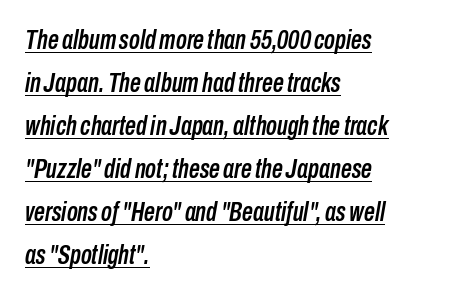
Q: Is the text italic (slanted)? A: Yes, it leans right by about 10 degrees.
Q: Is the text underlined? A: Yes.
Q: How is the paragraph aligned? A: Left-aligned.
Q: Is the spacing between letters normal or unusually wide? A: Normal.
Q: Is the spacing between lines tight, normal or loose? A: Normal.
